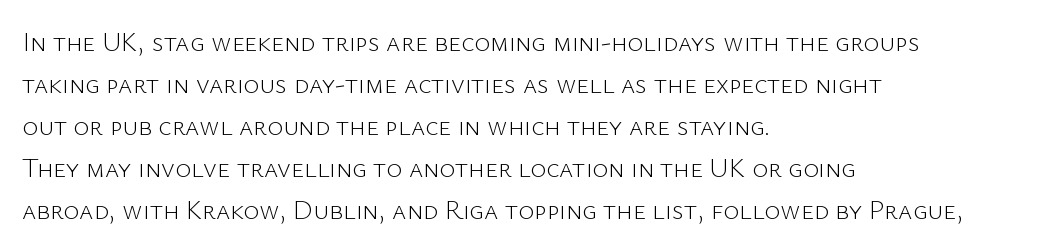
The image shows 27 px text type, upright; set left-aligned, normal line spacing (1.56x), normal letter spacing, not underlined.
